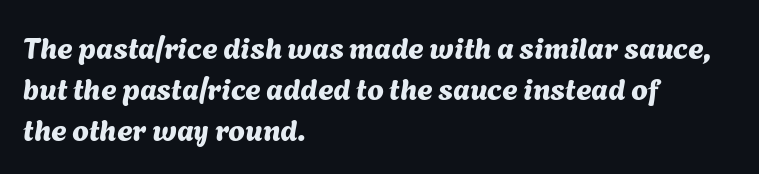
{"serif": "no", "width": "normal", "stroke_contrast": "medium", "x_height": "medium", "monospaced": "no", "underline": "no", "align": "left", "line_spacing": "normal", "line_spacing_ratio": 1.37, "letter_spacing": "normal", "letter_spacing_em": 0.0, "glyph_px": 30}
